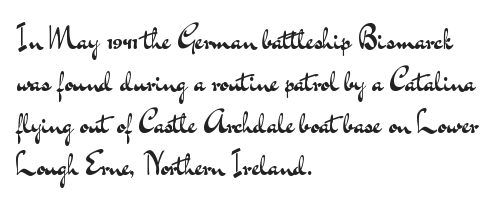
Q: Is the text bold? A: No.
Q: Is the text italic (slanted)? A: Yes.
Q: Is the typeface a serif or a sans-serif typeface? A: Sans-serif.
Q: Is the text underlined? A: No.
Q: How is the paragraph aligned? A: Left-aligned.
Q: Is the spacing between letters normal or unusually wide? A: Normal.
Q: Is the spacing between lines tight, normal or loose? A: Normal.
Q: Width (condensed, normal, or wide)? A: Wide.
Q: Stroke contrast? A: Medium.
Q: x-height? A: Small.
Q: Monospaced? A: No.
